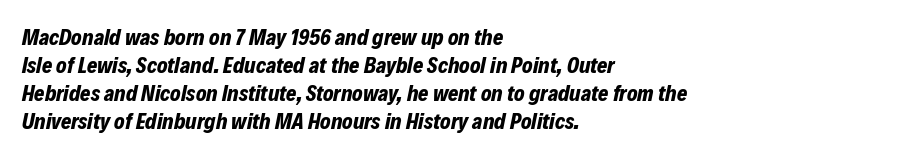
Q: Is the text bold? A: Yes.
Q: Is the text italic (slanted)? A: Yes, it leans right by about 12 degrees.
Q: Is the text underlined? A: No.
Q: How is the paragraph aligned? A: Left-aligned.
Q: Is the spacing between letters normal or unusually wide? A: Normal.
Q: Is the spacing between lines tight, normal or loose? A: Normal.
